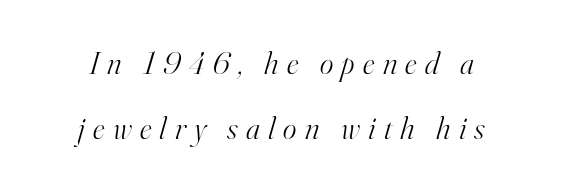
Q: Is the text bold? A: No.
Q: Is the text italic (slanted)? A: Yes, it leans right by about 16 degrees.
Q: Is the typeface a serif or a sans-serif typeface? A: Serif.
Q: Is the text underlined? A: No.
Q: How is the paragraph aligned? A: Centered.
Q: Is the spacing between letters normal or unusually wide? A: Unusually wide.
Q: Is the spacing between lines tight, normal or loose? A: Loose.
Q: Width (condensed, normal, or wide)? A: Normal.
Q: Stroke contrast? A: High.
Q: x-height? A: Small.
Q: Monospaced? A: No.
